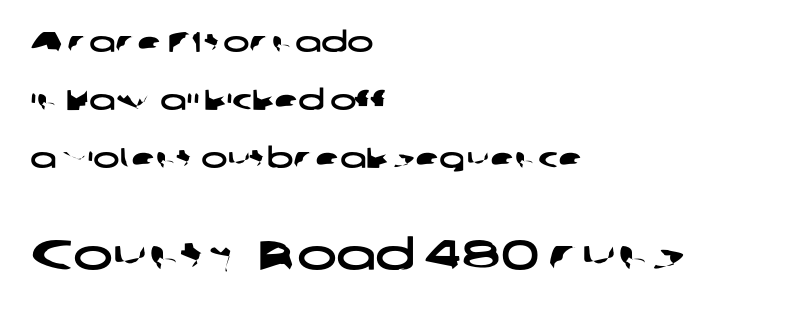
The image shows 42 px wide sans-serif type; set left-aligned, loose line spacing (2.07x), normal letter spacing, not underlined; the second (bottom) block is 1.5x larger; low stroke contrast and a medium x-height.
